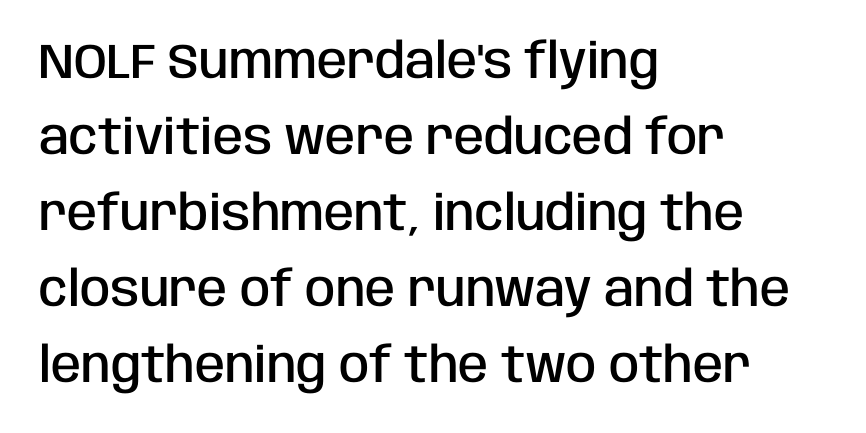
{"serif": "no", "italic": "no", "bold": "semi", "weight": "semibold", "width": "condensed", "stroke_contrast": "low", "x_height": "large", "monospaced": "no", "underline": "no", "align": "left", "line_spacing": "normal", "line_spacing_ratio": 1.55, "letter_spacing": "normal", "letter_spacing_em": 0.0, "glyph_px": 49}
